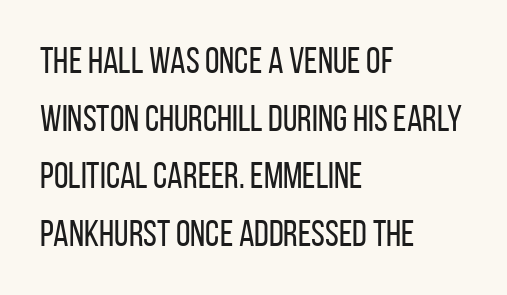
{"serif": "no", "italic": "no", "bold": "no", "weight": "regular", "width": "condensed", "stroke_contrast": "low", "x_height": "large", "monospaced": "no", "underline": "no", "align": "left", "line_spacing": "normal", "line_spacing_ratio": 1.56, "letter_spacing": "normal", "letter_spacing_em": 0.0, "glyph_px": 37}
